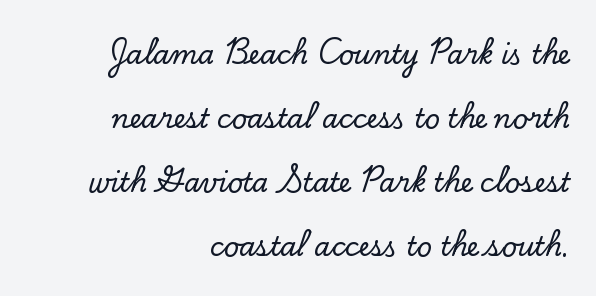
Q: Is the text italic (slanted)? A: Yes.
Q: Is the text underlined? A: No.
Q: How is the paragraph aligned? A: Right-aligned.
Q: Is the spacing between letters normal or unusually wide? A: Normal.
Q: Is the spacing between lines tight, normal or loose? A: Loose.
